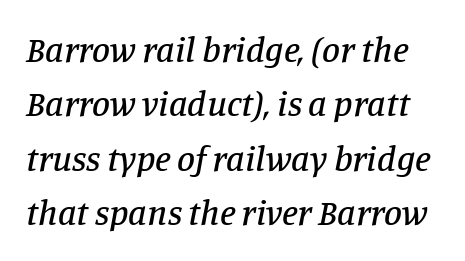
Q: Is the text italic (slanted)? A: Yes, it leans right by about 11 degrees.
Q: Is the typeface a serif or a sans-serif typeface? A: Serif.
Q: Is the text underlined? A: No.
Q: Is the spacing between letters normal or unusually wide? A: Normal.
Q: Is the spacing between lines tight, normal or loose? A: Normal.
Q: Width (condensed, normal, or wide)? A: Normal.
Q: Stroke contrast? A: Low.
Q: x-height? A: Large.
Q: Monospaced? A: No.
